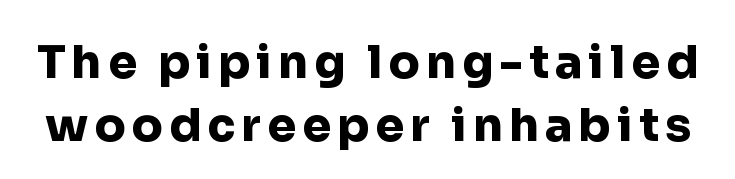
{"serif": "no", "italic": "no", "bold": "yes", "weight": "heavy", "width": "normal", "stroke_contrast": "low", "x_height": "medium", "monospaced": "no", "underline": "no", "line_spacing": "normal", "line_spacing_ratio": 1.37, "glyph_px": 46}
